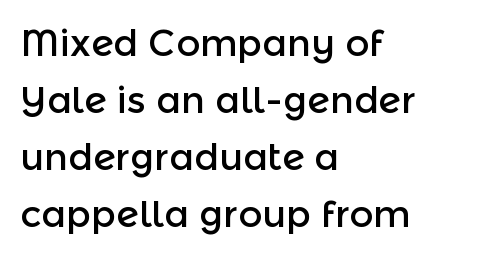
Q: Is the text italic (slanted)? A: No, it is upright.
Q: Is the typeface a serif or a sans-serif typeface? A: Sans-serif.
Q: Is the text underlined? A: No.
Q: How is the paragraph aligned? A: Left-aligned.
Q: Is the spacing between letters normal or unusually wide? A: Normal.
Q: Is the spacing between lines tight, normal or loose? A: Normal.
Q: Width (condensed, normal, or wide)? A: Normal.
Q: x-height? A: Medium.
Q: Monospaced? A: No.
